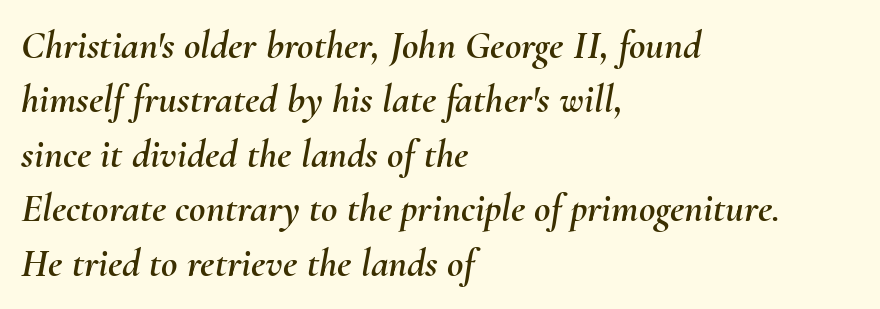
The image shows 40 px text type, italic (leaning right); set left-aligned, normal line spacing (1.36x), normal letter spacing, not underlined; medium stroke contrast and a small x-height.
